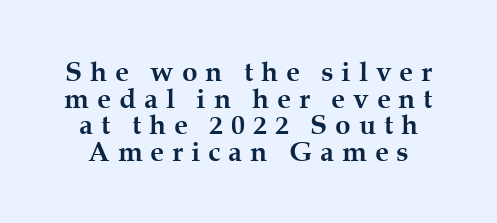
The rendering uses natural spacing where letterforms have individual widths. A typesetter would label this face a serif. The type is letterspaced generously, with wide tracking. The glyphs have the mass of a bold cut. Beneath every word, the page is bare. Unlike italic type, these characters show no tilt at all.
